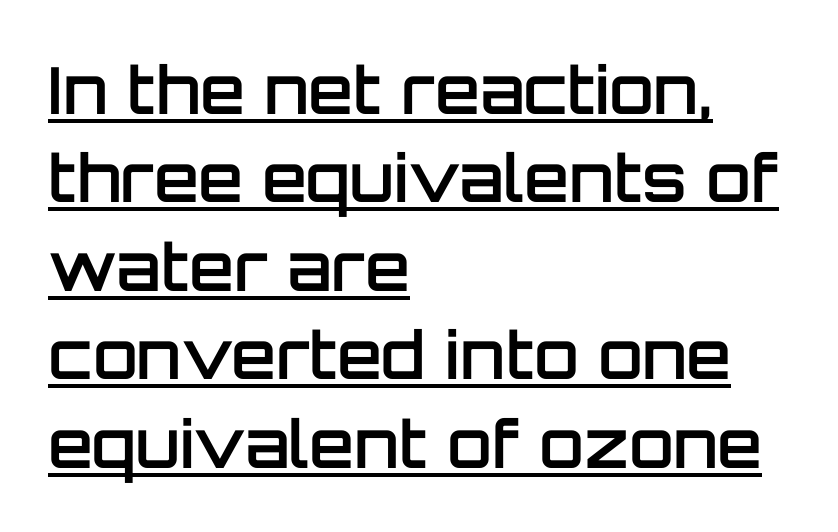
The image shows 65 px semibold sans-serif type, upright; set left-aligned, normal line spacing (1.36x), normal letter spacing, underlined; low stroke contrast and a large x-height.
